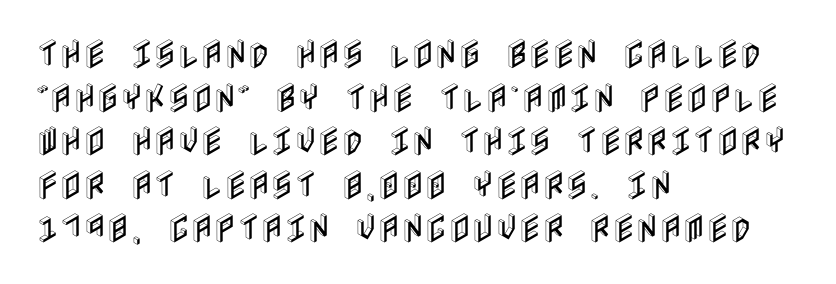
The image shows 32 px condensed type, upright; set left-aligned, normal line spacing (1.36x), normal letter spacing, not underlined; a large x-height.
